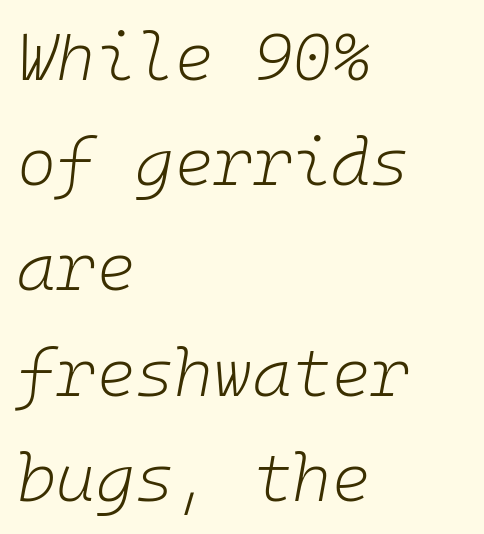
{"italic": "yes", "lean": "right", "slant_degrees": 10, "bold": "no", "weight": "light", "width": "normal", "stroke_contrast": "low", "x_height": "medium", "monospaced": "yes", "underline": "no", "align": "left", "line_spacing": "normal", "line_spacing_ratio": 1.57, "letter_spacing": "normal", "letter_spacing_em": 0.0, "glyph_px": 67}
